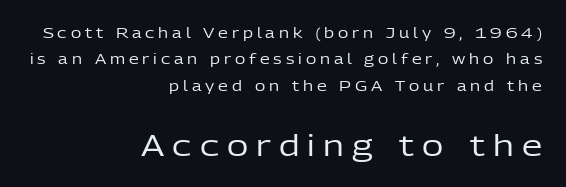
In CSS terms this would be text-align: right. You get the small type first, then a jump to larger type. Nobody drew a line under any word here. Varying glyph widths throughout — classic text-font behaviour. Tall strokes in this sample are plumb rather than angled.
